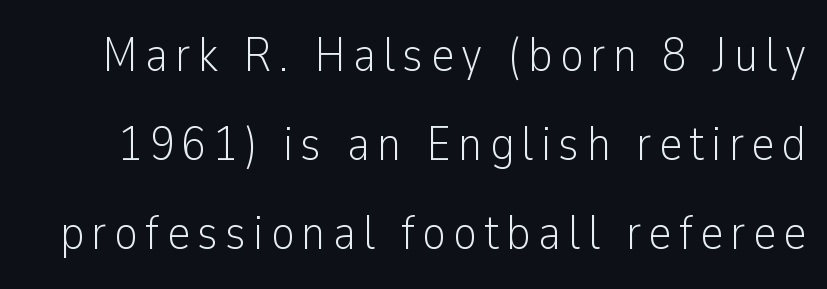
Anything drawn beneath the words? Only blank space. The rendering shows plain stroke endings on the letterforms — a sans-serif design. The characters are drawn with everyday or finer stroke widths. Is there any slant? The stems are plumb. Each letter keeps its own natural width here, so spacing adapts to shape.
